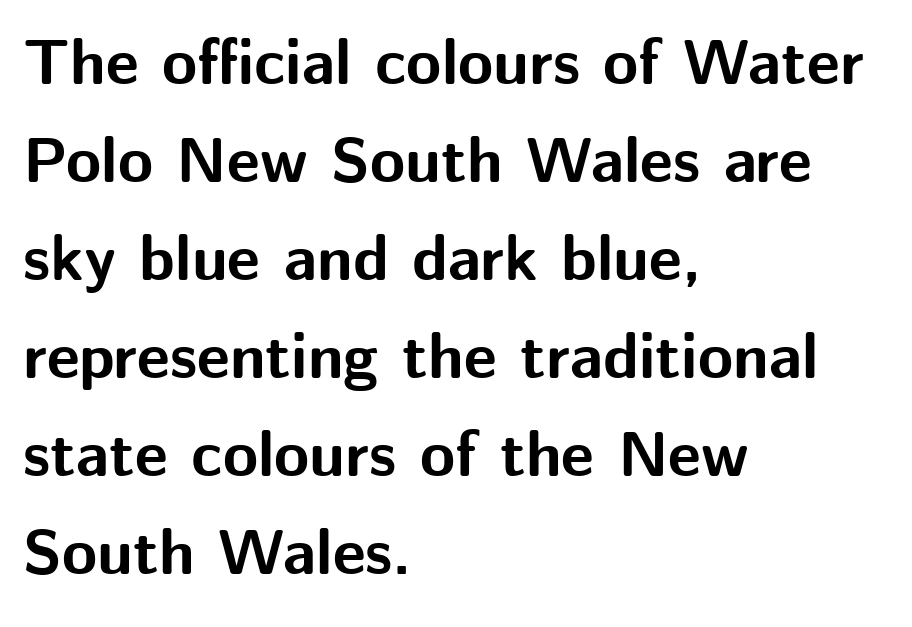
{"serif": "no", "italic": "no", "bold": "yes", "weight": "bold", "width": "normal", "stroke_contrast": "medium", "x_height": "medium", "monospaced": "no", "underline": "no", "align": "left", "line_spacing": "normal", "line_spacing_ratio": 1.53, "letter_spacing": "normal", "letter_spacing_em": 0.0, "glyph_px": 64}
